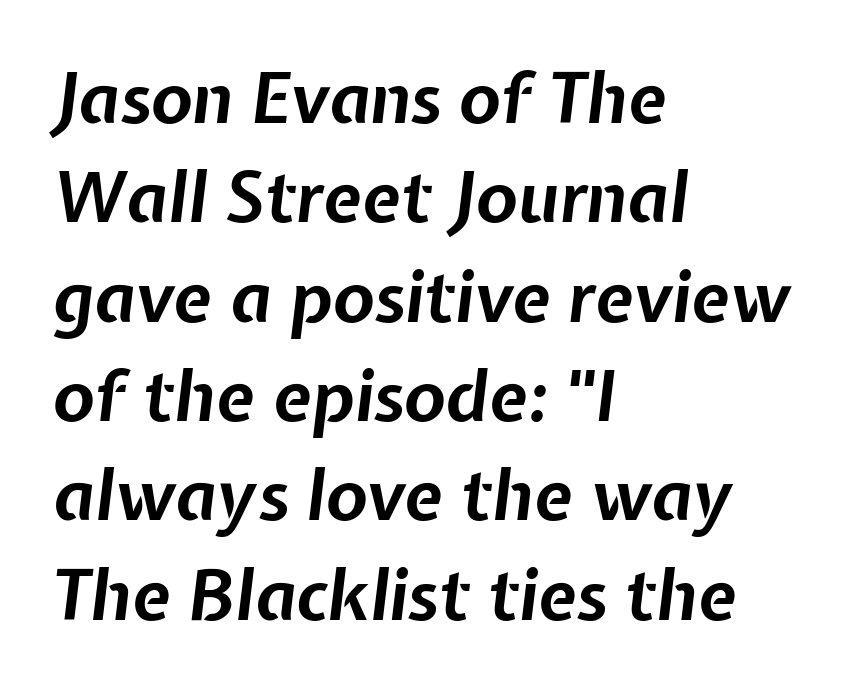
Q: Is the text bold? A: Yes.
Q: Is the text italic (slanted)? A: Yes, it leans right by about 7 degrees.
Q: Is the text underlined? A: No.
Q: How is the paragraph aligned? A: Left-aligned.
Q: Is the spacing between letters normal or unusually wide? A: Normal.
Q: Is the spacing between lines tight, normal or loose? A: Normal.
Q: Width (condensed, normal, or wide)? A: Normal.
Q: Stroke contrast? A: Low.
Q: x-height? A: Medium.
Q: Monospaced? A: No.
